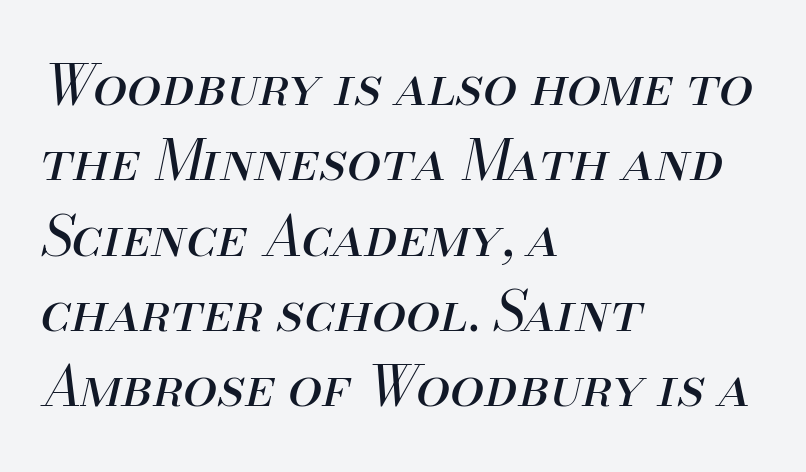
{"italic": "yes", "lean": "right", "slant_degrees": 13, "bold": "no", "weight": "regular", "width": "normal", "stroke_contrast": "medium", "x_height": "small", "monospaced": "no", "underline": "no", "align": "left", "line_spacing": "normal", "line_spacing_ratio": 1.37, "letter_spacing": "normal", "letter_spacing_em": 0.0, "glyph_px": 55}
